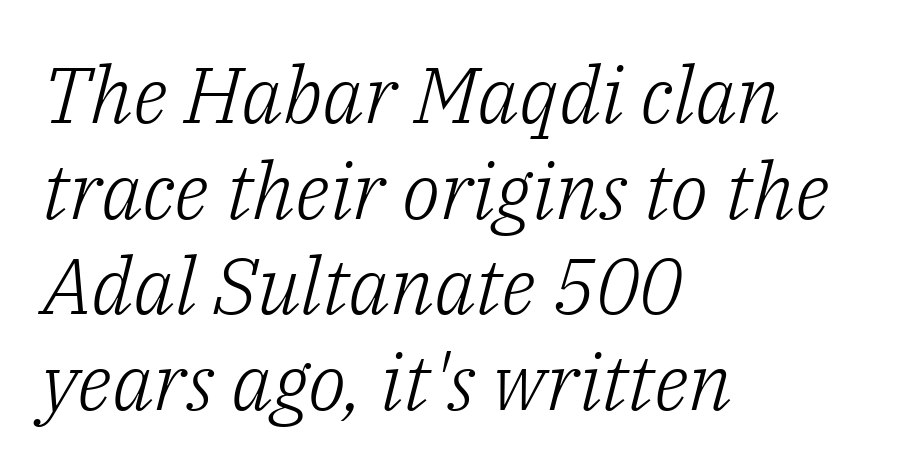
Q: Is the text bold? A: No.
Q: Is the text italic (slanted)? A: Yes, it leans right by about 14 degrees.
Q: Is the typeface a serif or a sans-serif typeface? A: Serif.
Q: Is the text underlined? A: No.
Q: How is the paragraph aligned? A: Left-aligned.
Q: Is the spacing between letters normal or unusually wide? A: Normal.
Q: Width (condensed, normal, or wide)? A: Normal.
Q: Stroke contrast? A: Low.
Q: x-height? A: Medium.
Q: Monospaced? A: No.
